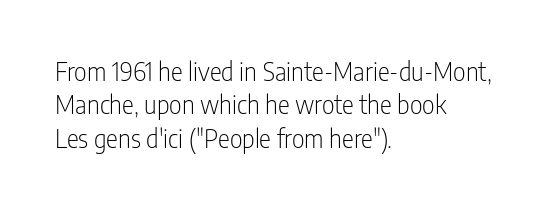
{"italic": "no", "bold": "no", "underline": "no", "align": "left", "line_spacing": "normal", "line_spacing_ratio": 1.34, "letter_spacing": "normal", "letter_spacing_em": 0.0, "glyph_px": 25}
